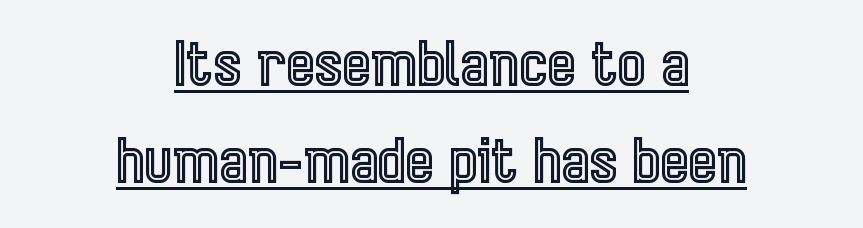
{"italic": "no", "width": "condensed", "x_height": "medium", "monospaced": "no", "underline": "yes", "align": "center", "line_spacing": "normal", "line_spacing_ratio": 1.62, "letter_spacing": "normal", "letter_spacing_em": 0.0, "glyph_px": 60}
